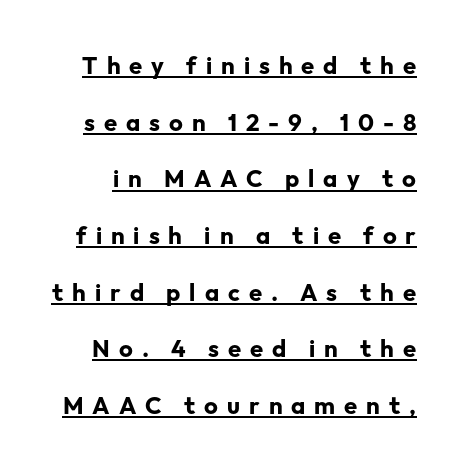
Q: Is the text bold? A: Yes.
Q: Is the text italic (slanted)? A: No, it is upright.
Q: Is the text underlined? A: Yes.
Q: Is the spacing between letters normal or unusually wide? A: Unusually wide.
Q: Is the spacing between lines tight, normal or loose? A: Loose.
